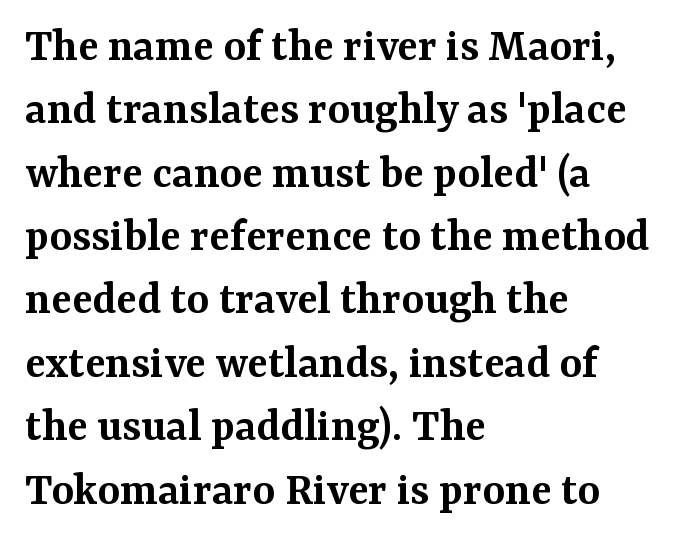
The image shows 48 px semibold serif type, upright; set left-aligned, normal line spacing (1.32x), normal letter spacing, not underlined; medium stroke contrast and a medium x-height.
